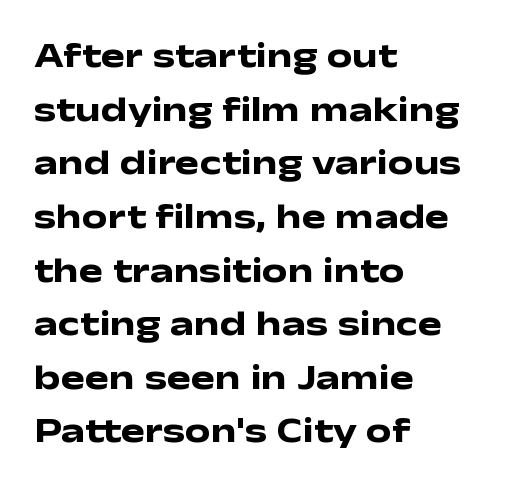
Q: Is the text bold? A: Yes.
Q: Is the text italic (slanted)? A: No, it is upright.
Q: Is the typeface a serif or a sans-serif typeface? A: Sans-serif.
Q: Is the text underlined? A: No.
Q: How is the paragraph aligned? A: Left-aligned.
Q: Is the spacing between letters normal or unusually wide? A: Normal.
Q: Is the spacing between lines tight, normal or loose? A: Normal.
Q: Width (condensed, normal, or wide)? A: Wide.
Q: Stroke contrast? A: Low.
Q: x-height? A: Medium.
Q: Monospaced? A: No.
